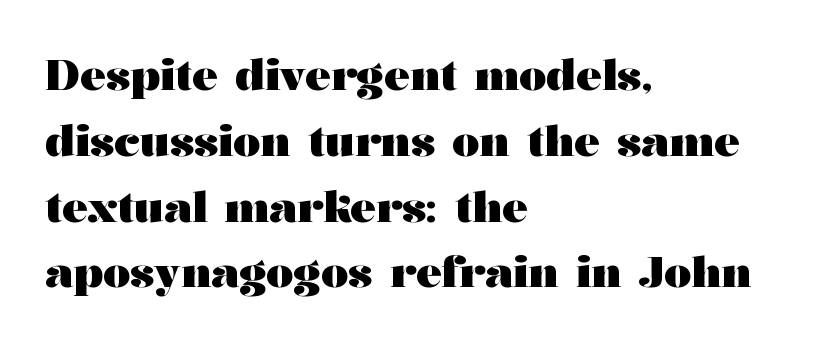
The image shows 43 px heavy, wide serif type, upright; set left-aligned, normal line spacing (1.53x), normal letter spacing, not underlined; medium stroke contrast and a medium x-height.
